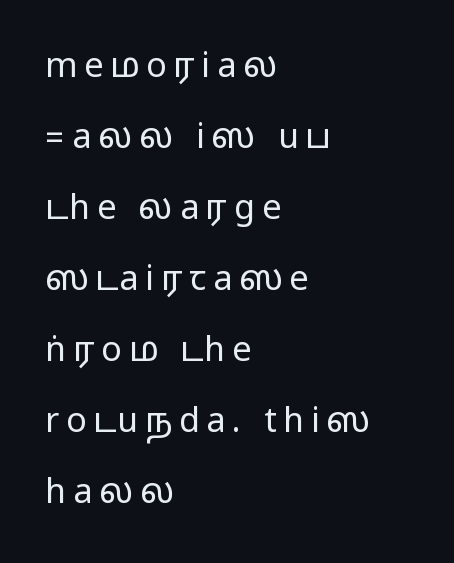
Does the type have serifs? No, each stem ends abruptly. Every character sits straight up, as roman type does. Caption: multi-line text, flush left, ragged right. Whoever set this chose breathing room over compactness in the vertical rhythm. The tracking reads as deliberately expanded to a designer's eye.
